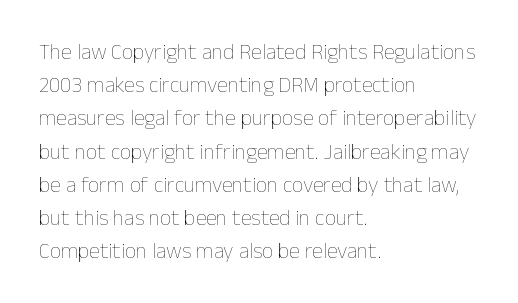
{"italic": "no", "bold": "no", "underline": "no", "align": "left", "line_spacing": "normal", "line_spacing_ratio": 1.51, "letter_spacing": "normal", "letter_spacing_em": 0.0, "glyph_px": 22}
